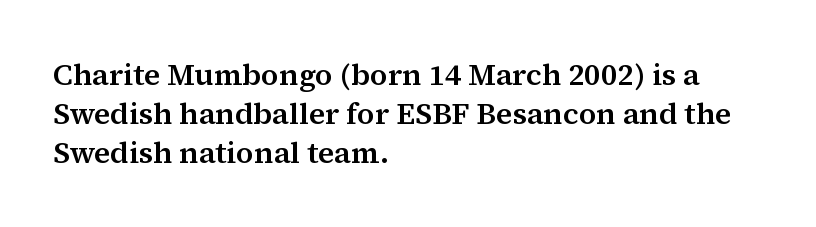
Q: Is the text italic (slanted)? A: No, it is upright.
Q: Is the typeface a serif or a sans-serif typeface? A: Serif.
Q: Is the text underlined? A: No.
Q: How is the paragraph aligned? A: Left-aligned.
Q: Is the spacing between letters normal or unusually wide? A: Normal.
Q: Is the spacing between lines tight, normal or loose? A: Normal.
Q: Width (condensed, normal, or wide)? A: Normal.
Q: Stroke contrast? A: Medium.
Q: x-height? A: Medium.
Q: Monospaced? A: No.
